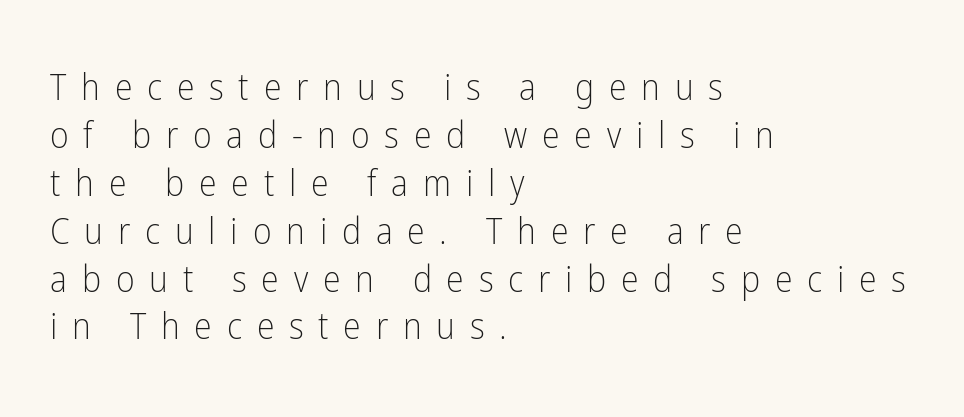
Is this a fixed-width face? No — the glyphs have proportional, varying widths. The passage is arranged the way most books set body copy — flush left. Does the leading feel generous? No, just average. The strokes are not fattened; the text isn't bold. The text was rendered using a sans face with plain stroke endings.
